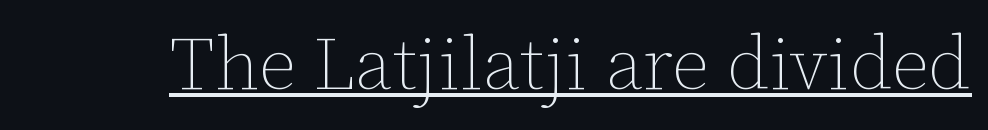
Q: Is the text bold? A: No.
Q: Is the text italic (slanted)? A: No, it is upright.
Q: Is the text underlined? A: Yes.
Q: Is the spacing between letters normal or unusually wide? A: Normal.
Q: Width (condensed, normal, or wide)? A: Normal.
Q: Stroke contrast? A: Low.
Q: x-height? A: Medium.
Q: Monospaced? A: No.
